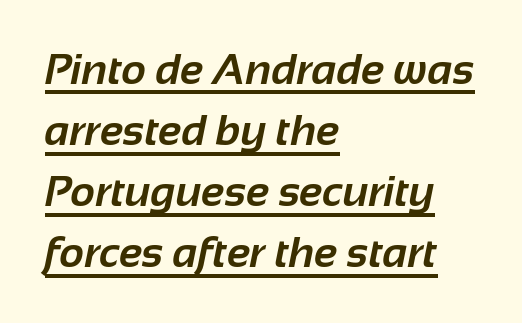
The image shows 43 px bold sans-serif type; set left-aligned, normal line spacing (1.42x), normal letter spacing, underlined; low stroke contrast and a medium x-height.
